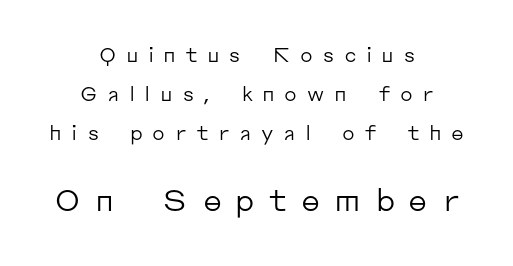
The image shows 30 px regular-weight sans-serif type, upright; set centered, loose line spacing (1.95x), unusually wide letter spacing (+0.45 em), not underlined; the second (bottom) block is 1.5x larger; low stroke contrast and a medium x-height.
